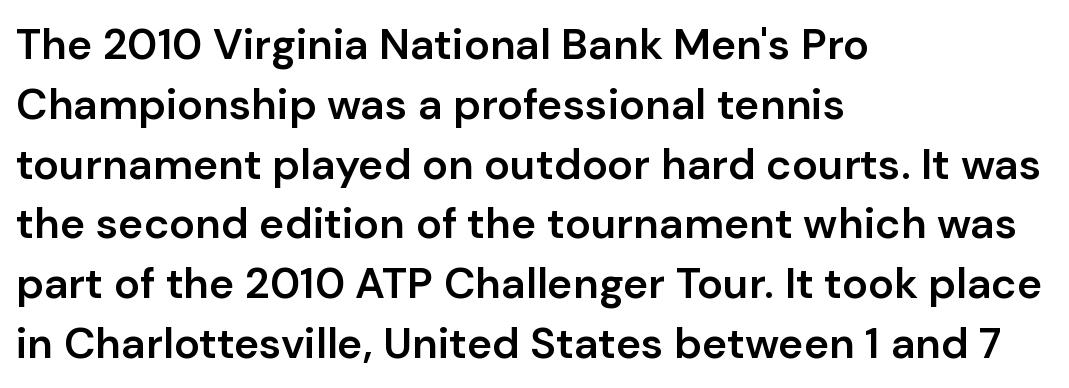
Just letters on the line, the space beneath them empty. The block of text has a typical density, with ordinary space between rows. Every stem runs plumb, perpendicular to the baseline. What stands out about the letter spacing? Nothing — it is the standard amount.
